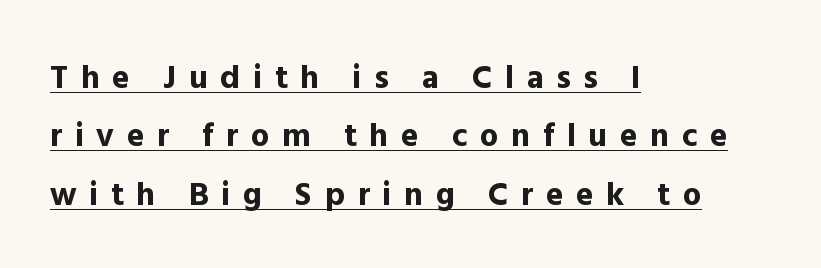
{"serif": "no", "italic": "no", "bold": "yes", "weight": "bold", "width": "normal", "x_height": "medium", "monospaced": "no", "underline": "yes", "align": "left", "line_spacing_ratio": 1.77, "letter_spacing": "wide", "letter_spacing_em": 0.38, "glyph_px": 33}
